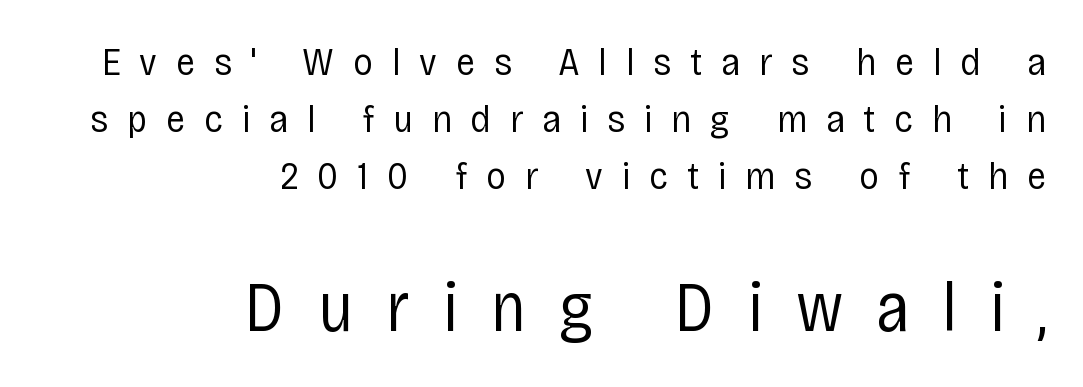
Observe the absence of serifs on each vertical stroke in this sample. Is this a fixed-width face? No — the glyphs have proportional, varying widths. Glyph-to-glyph distance is far greater than everyday printed text. No chunkiness to these letters — they're not bold. If you measured baseline to baseline, you'd find a middling distance.
